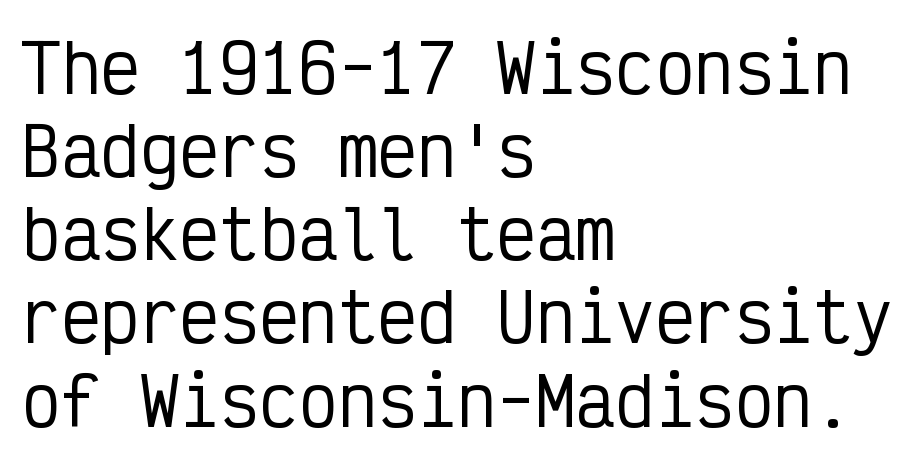
The image shows 66 px condensed sans-serif type, upright, monospaced; set left-aligned, normal line spacing (1.26x), normal letter spacing, not underlined; low stroke contrast and a medium x-height.
